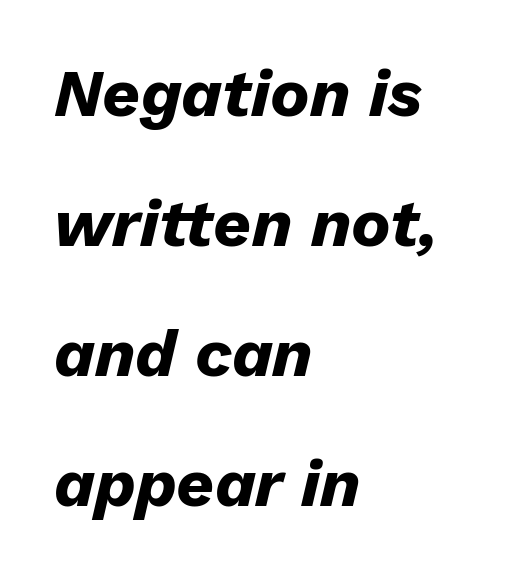
Q: Is the text bold? A: Yes.
Q: Is the text italic (slanted)? A: Yes, it leans right by about 13 degrees.
Q: Is the text underlined? A: No.
Q: How is the paragraph aligned? A: Left-aligned.
Q: Is the spacing between letters normal or unusually wide? A: Normal.
Q: Is the spacing between lines tight, normal or loose? A: Loose.
Q: Width (condensed, normal, or wide)? A: Normal.
Q: Stroke contrast? A: Low.
Q: x-height? A: Medium.
Q: Monospaced? A: No.
